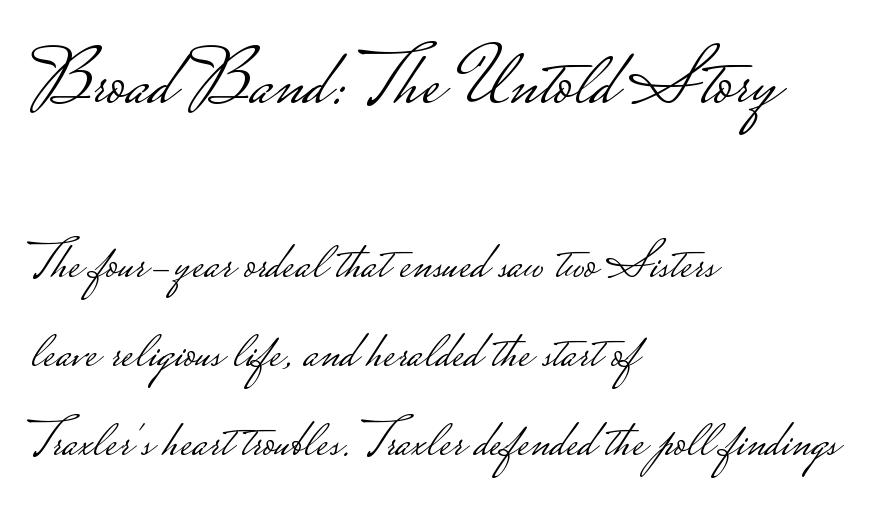
{"serif": "no", "bold": "no", "weight": "light", "width": "wide", "stroke_contrast": "low", "monospaced": "no", "underline": "no", "align": "left", "line_spacing": "normal", "line_spacing_ratio": 1.68, "letter_spacing": "normal", "letter_spacing_em": 0.0, "larger_block": "first", "size_ratio": 1.51, "glyph_px": 80}
